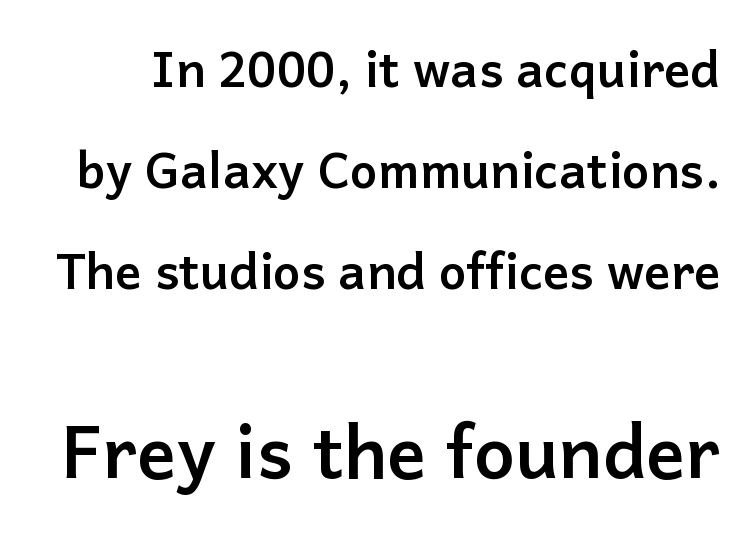
The image shows 73 px semibold sans-serif type, upright; set loose line spacing (2.06x), normal letter spacing, not underlined; the second (bottom) block is 1.49x larger; low stroke contrast and a medium x-height.
